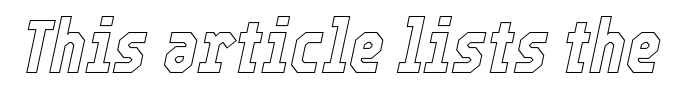
The image shows 76 px condensed type, italic (leaning right); set normal letter spacing, not underlined; a medium x-height.
